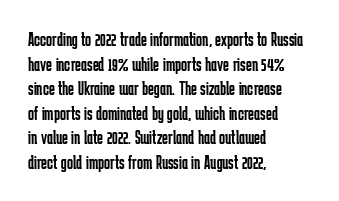
Casual observation: everything's shoved over to the left. This is not heavy type; no bold has been used. Italic? Not at all — the glyphs are vertical. The space beneath each line is pristine and unruled. No extra tracking has been applied to these lines.
